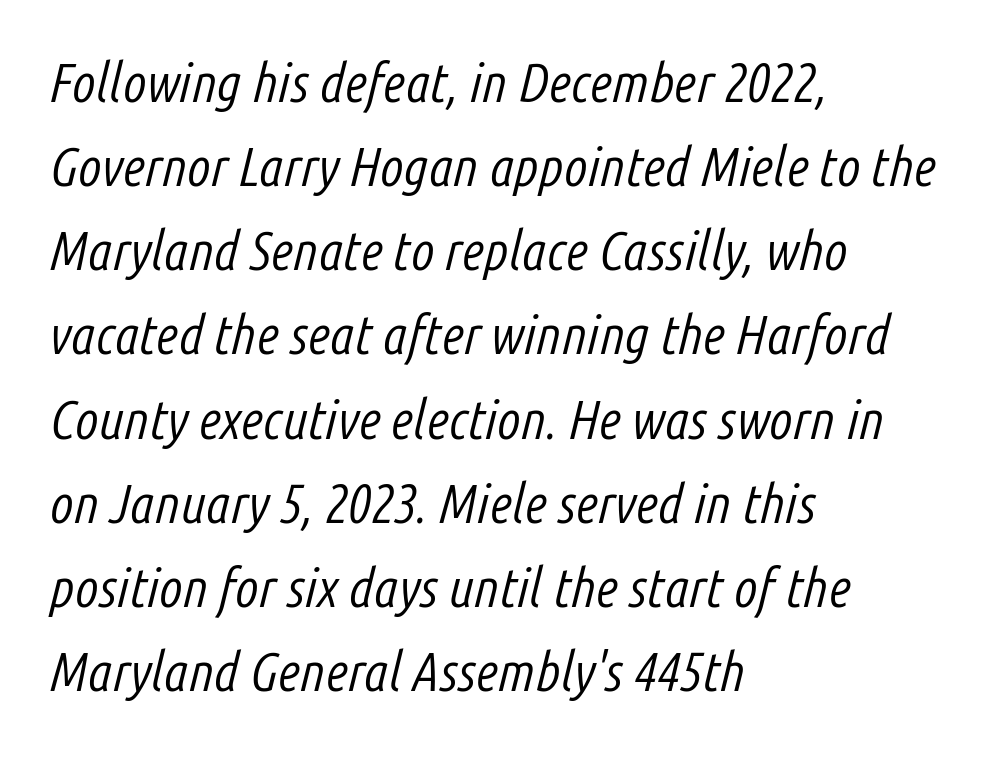
The image shows 55 px light, condensed type, italic (leaning right); set left-aligned, normal line spacing (1.53x), normal letter spacing, not underlined; low stroke contrast and a medium x-height.
